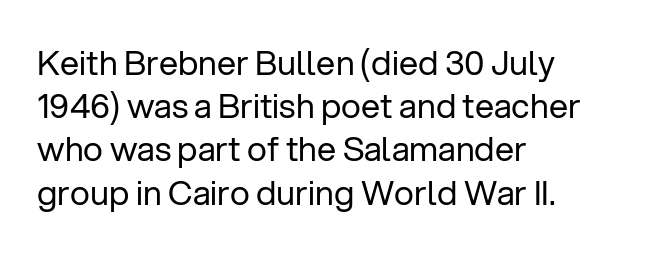
This is sans-serif lettering, the kind often seen on screens and signage. Only glyphs here, with clear space below each row. The compositor pushed each line to the left boundary. Does the leading feel generous? No, just average. Ordinary non-slanted type is in use.
